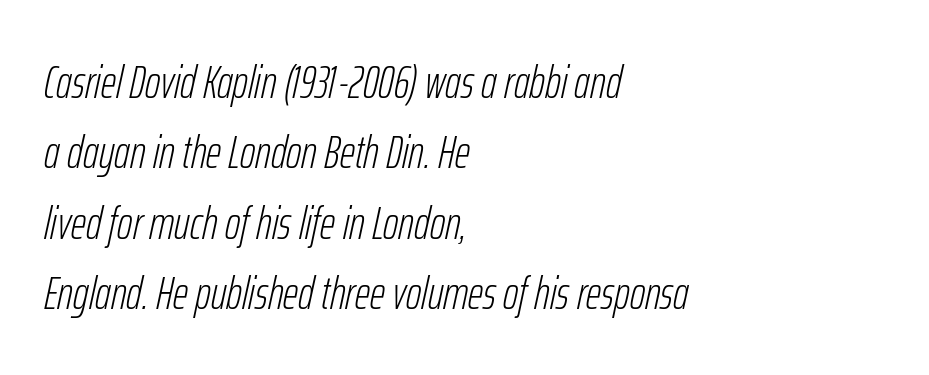
Q: Is the text bold? A: No.
Q: Is the text italic (slanted)? A: Yes, it leans right by about 12 degrees.
Q: Is the text underlined? A: No.
Q: How is the paragraph aligned? A: Left-aligned.
Q: Is the spacing between letters normal or unusually wide? A: Normal.
Q: Is the spacing between lines tight, normal or loose? A: Normal.
Q: Width (condensed, normal, or wide)? A: Condensed.
Q: Stroke contrast? A: Low.
Q: x-height? A: Medium.
Q: Monospaced? A: No.
